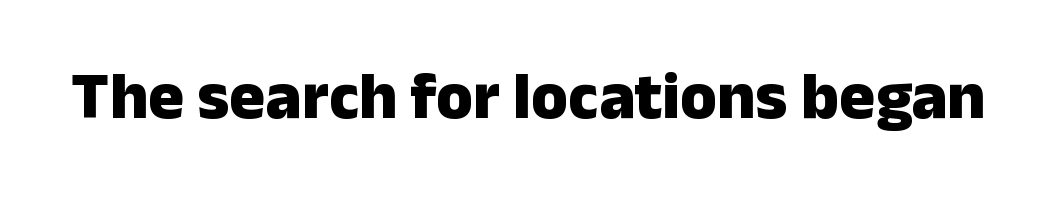
{"serif": "no", "italic": "no", "bold": "yes", "weight": "heavy", "width": "normal", "stroke_contrast": "low", "x_height": "medium", "monospaced": "no", "underline": "no", "letter_spacing": "normal", "letter_spacing_em": 0.0, "glyph_px": 67}
